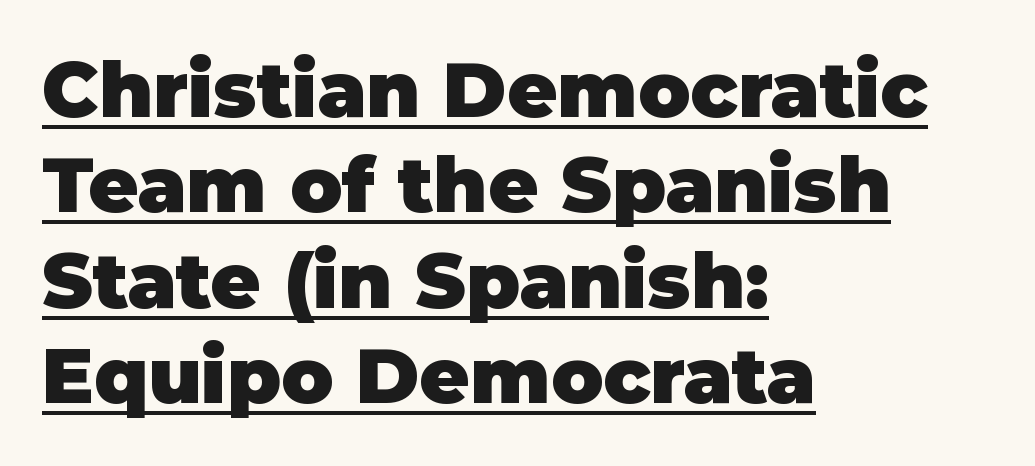
The image shows 77 px heavy sans-serif type, upright; set left-aligned, line spacing 1.24x, normal letter spacing, underlined; low stroke contrast and a large x-height.
